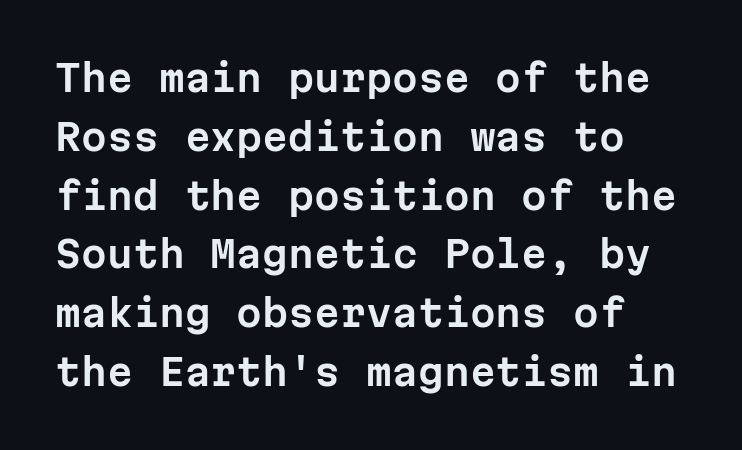
The image shows 37 px sans-serif type, upright, monospaced; set normal line spacing (1.59x), normal letter spacing, not underlined; low stroke contrast and a medium x-height.
